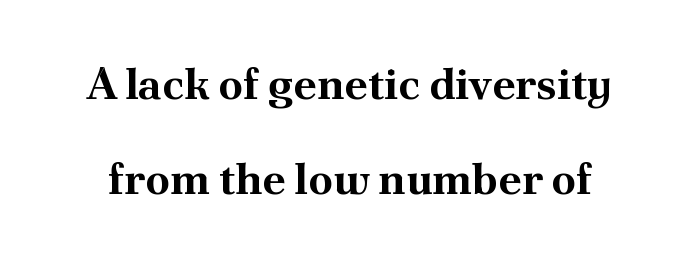
The image shows 44 px bold serif type, upright; set loose line spacing (2.15x), normal letter spacing, not underlined; medium stroke contrast and a small x-height.
